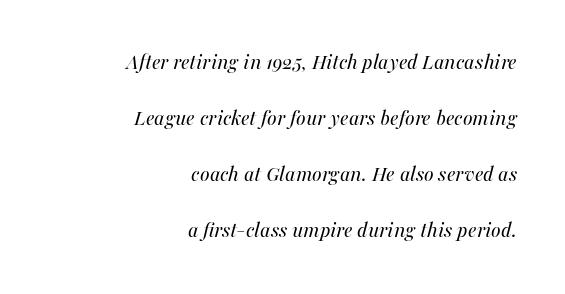
The image shows 23 px text type, italic (leaning right); set right-aligned, loose line spacing (2.44x), normal letter spacing, not underlined.
